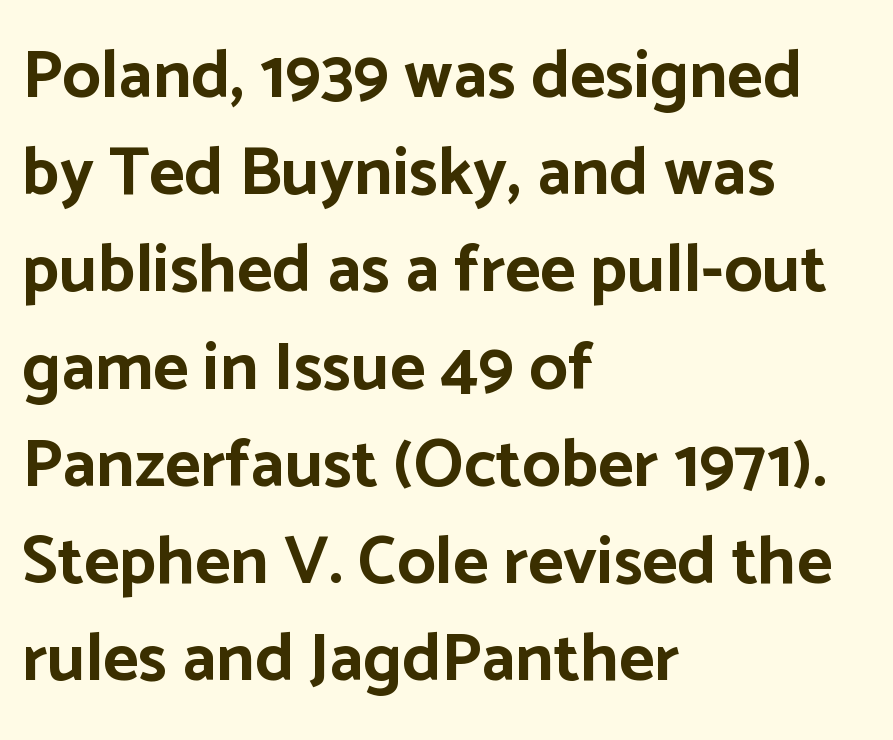
These lines were composed using upright roman letters. A classic flush-left, rag-right setting is used for this passage. Spacing between characters is what you'd get straight out of the box. Check where the strokes stop: nothing finishes them off — pure sans. The words here are not underlined.
